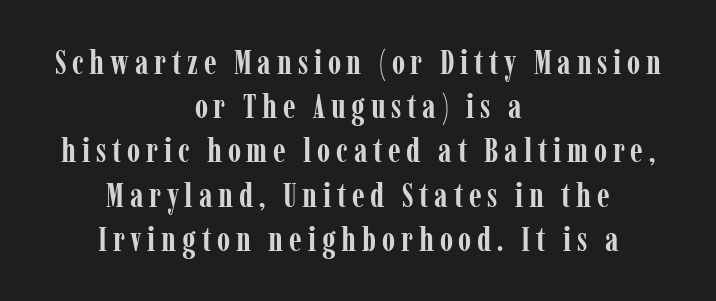
Note the varied advance widths — an 'i' is clearly narrower than an 'm'. Words float on clear page, feet unadorned. Students, observe: this is what conventionally led text looks like. Each letter's strokes conclude with small projecting serifs.
